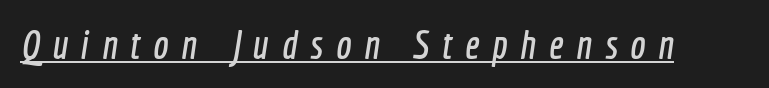
The line texture is sparse and dotted thanks to wide tracking. What kind of face is this? One without serifs — a sans. Underlining? Definitely there. These lines are rendered in a variable-pitch font.
